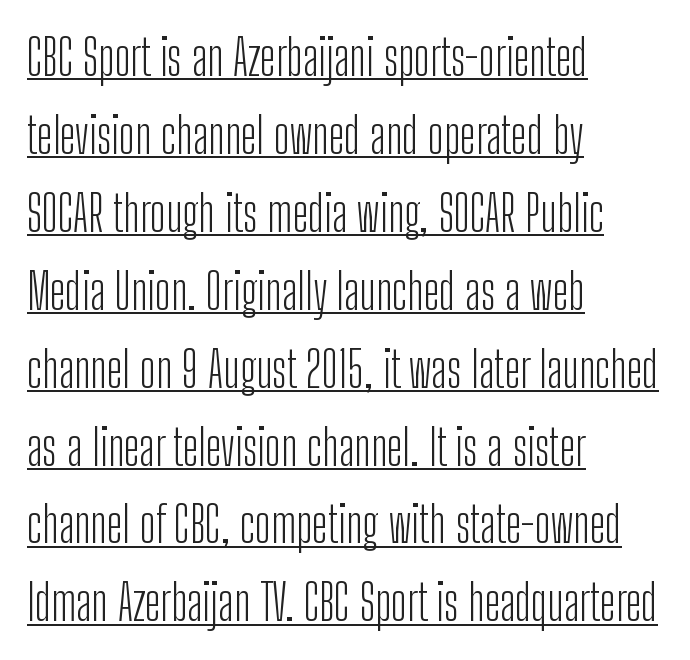
Are there feet on the stems? There aren't — it's a sans. It's the straight-up-and-down kind of type. Interline gaps are of average width in this sample. Caption: multi-line text, flush left, ragged right.
